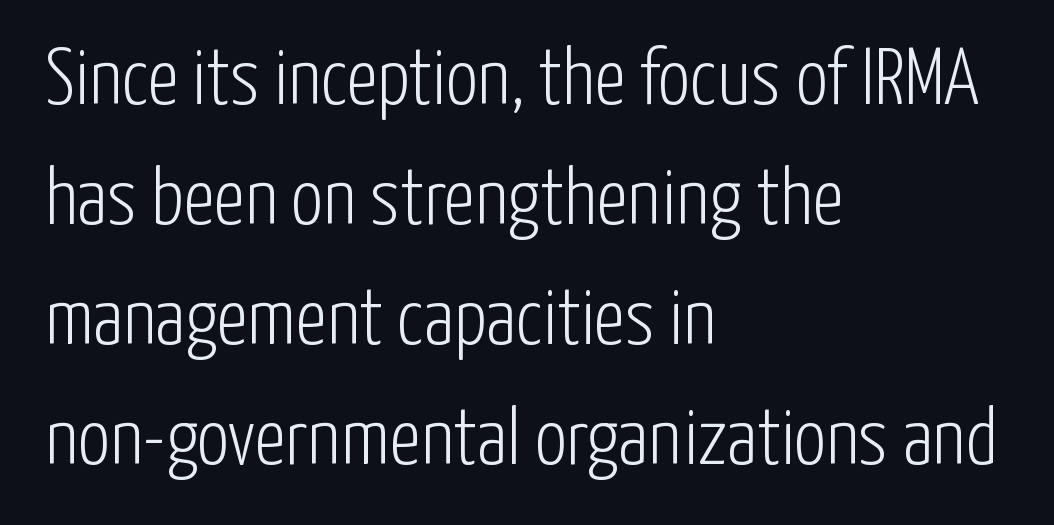
Letters rest on an invisible, unmarked baseline. Notice how the stems are strictly vertical — no italics here. In terms of letterspacing, this is plain default setting. This sample is left-justified, so line endings fall wherever the words run out.
